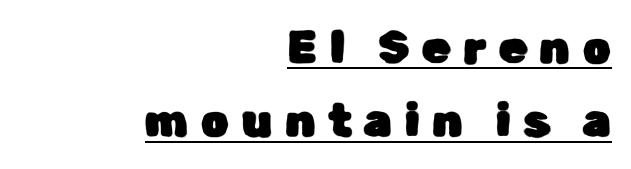
In terms of posture, this sample is upright. The designer left line spacing at the default. Does the type have serifs? No, each stem ends abruptly. Is this a fixed-width face? No — the glyphs have proportional, varying widths.
